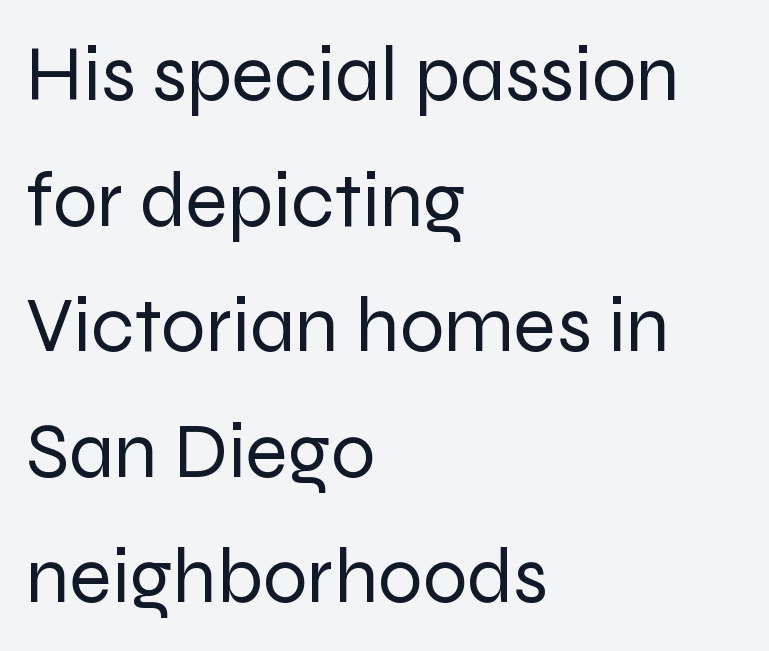
In terms of letterform style, serifs are entirely absent. The tracking reads as untouched default to a designer's eye. The cut favours lightness, reaching ordinary text weight at its darkest. Layout note: lines flush left.
